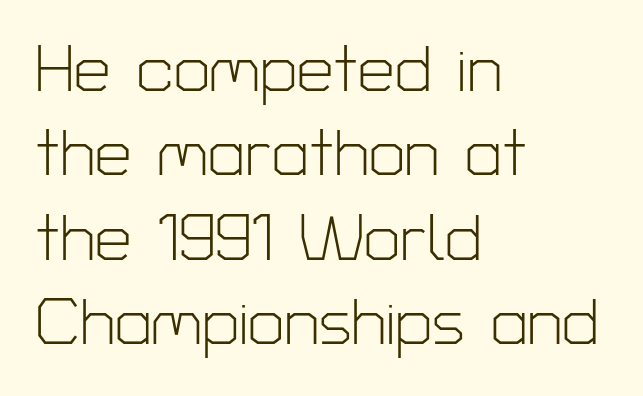
{"serif": "no", "italic": "no", "bold": "no", "weight": "light", "width": "normal", "stroke_contrast": "low", "x_height": "medium", "monospaced": "no", "underline": "no", "align": "left", "line_spacing": "normal", "line_spacing_ratio": 1.3, "letter_spacing": "normal", "letter_spacing_em": 0.0, "glyph_px": 65}
